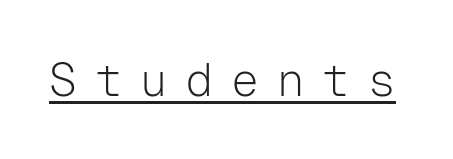
Q: Is the text bold? A: No.
Q: Is the text italic (slanted)? A: No, it is upright.
Q: Is the typeface a serif or a sans-serif typeface? A: Sans-serif.
Q: Is the text underlined? A: Yes.
Q: Is the spacing between letters normal or unusually wide? A: Unusually wide.
Q: Width (condensed, normal, or wide)? A: Normal.
Q: Stroke contrast? A: Low.
Q: x-height? A: Medium.
Q: Monospaced? A: Yes.
